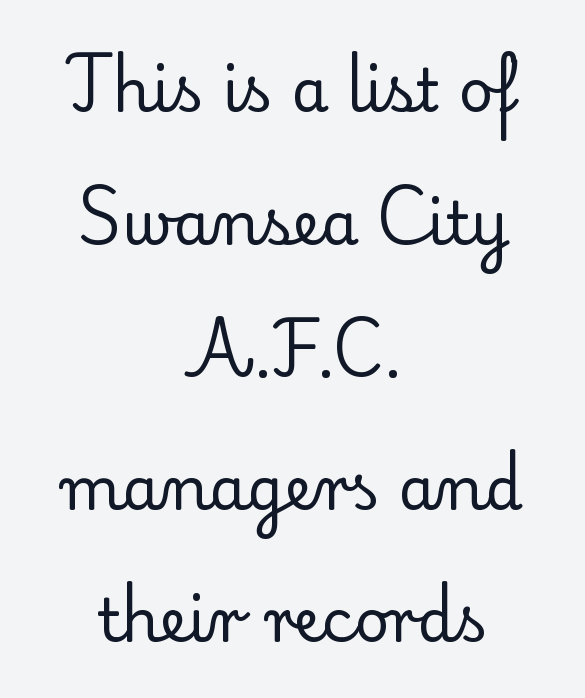
The image shows 60 px regular-weight serif type, upright; set centered, loose line spacing (2.21x), normal letter spacing, not underlined; low stroke contrast and a small x-height.
